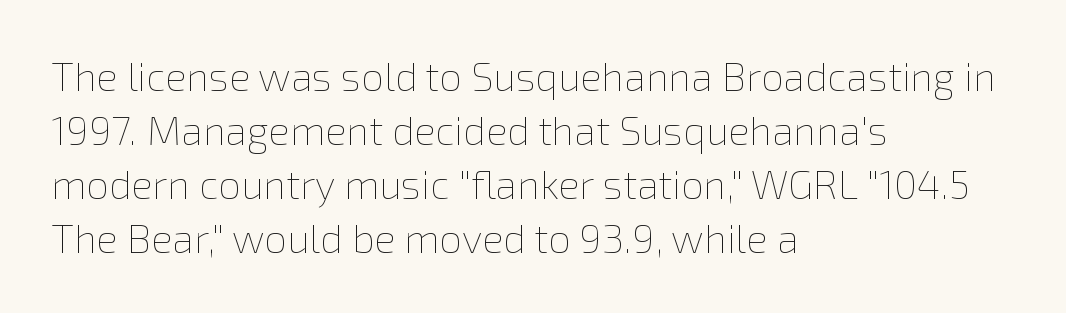
The image shows 40 px thin type, upright; set left-aligned, normal line spacing (1.35x), normal letter spacing, not underlined; low stroke contrast and a medium x-height.
